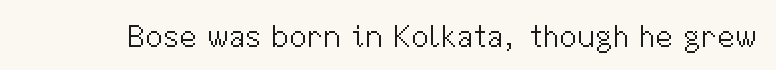
{"serif": "no", "italic": "no", "bold": "no", "weight": "light", "width": "normal", "stroke_contrast": "medium", "x_height": "medium", "monospaced": "no", "underline": "no", "letter_spacing": "normal", "letter_spacing_em": 0.0, "glyph_px": 32}
